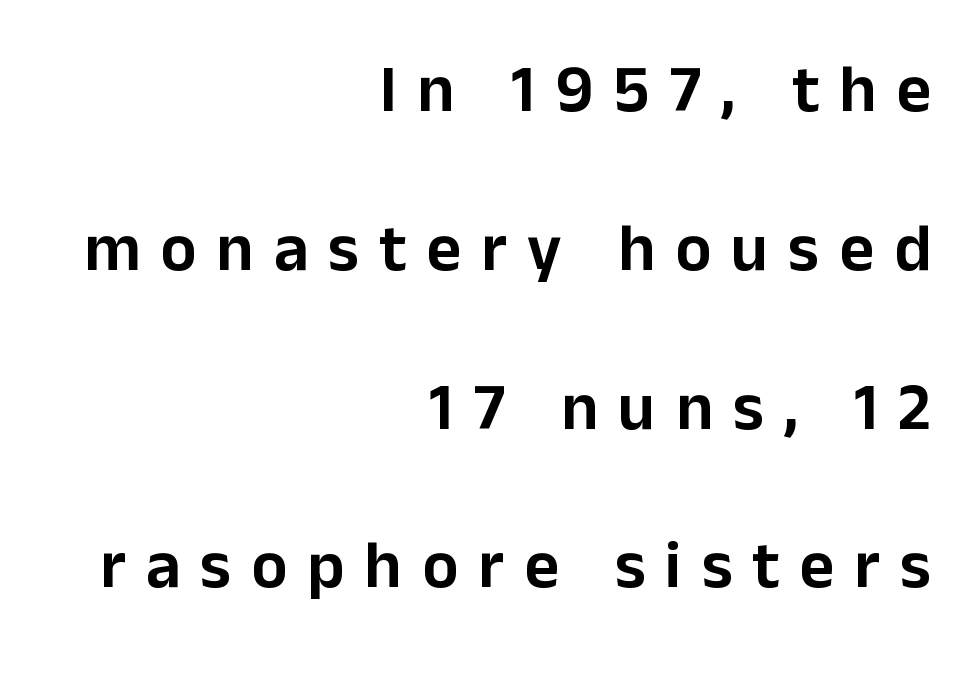
Italic: no, the glyphs are upright roman. Descender tails drop into unmarked territory. Are there feet on the stems? There aren't — it's a sans. Each letter keeps its own natural width here, so spacing adapts to shape.
